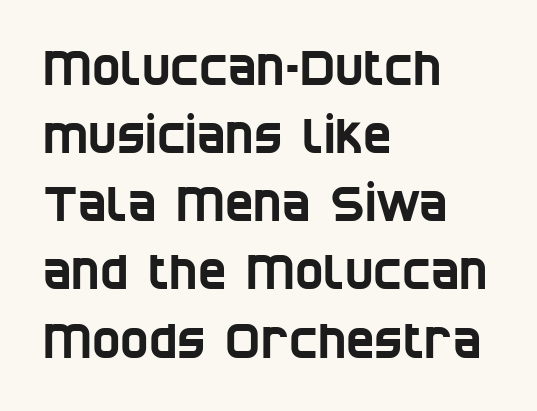
Here the glyphs are tracked normally, forming tight word shapes. If you measured baseline to baseline, you'd find a middling distance. The letters advance in unequal steps, a hallmark of proportional type. Examine the stroke ends and you'll find no serifs. Alignment: flush left.
